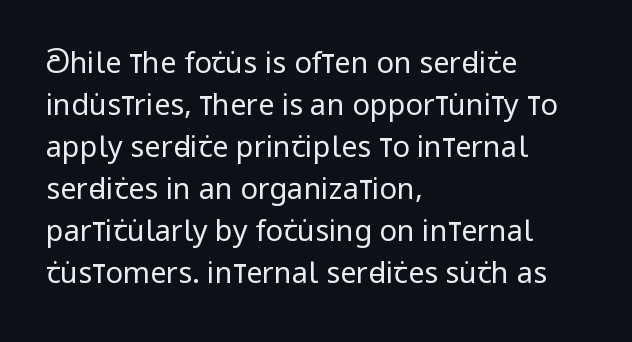
The image shows 29 px regular-weight, condensed sans-serif type, upright; set left-aligned, normal line spacing (1.45x), normal letter spacing, not underlined; low stroke contrast and a large x-height.
